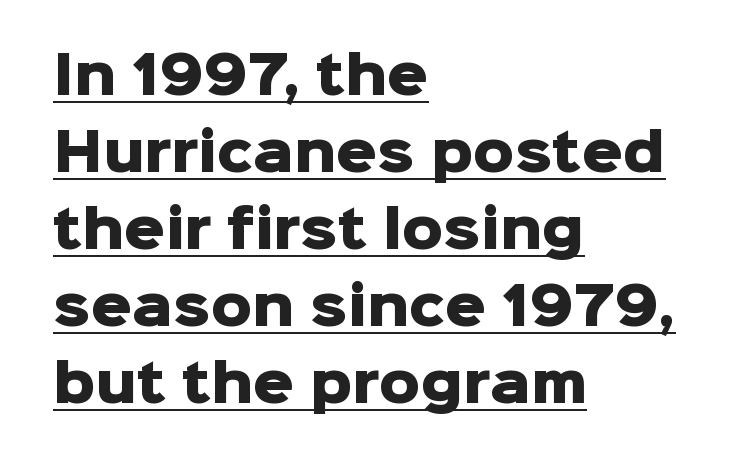
The image shows 51 px heavy sans-serif type, upright; set left-aligned, normal line spacing (1.51x), normal letter spacing, underlined; low stroke contrast and a medium x-height.
